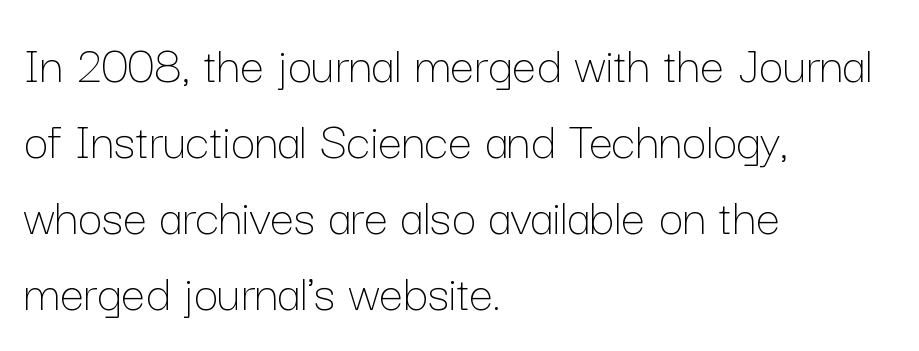
{"italic": "no", "bold": "no", "weight": "thin", "width": "normal", "stroke_contrast": "low", "x_height": "medium", "monospaced": "no", "underline": "no", "align": "left", "line_spacing": "normal", "line_spacing_ratio": 1.41, "letter_spacing": "normal", "letter_spacing_em": 0.0, "glyph_px": 54}
